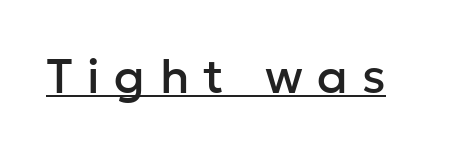
Q: Is the text italic (slanted)? A: No, it is upright.
Q: Is the typeface a serif or a sans-serif typeface? A: Sans-serif.
Q: Is the text underlined? A: Yes.
Q: Is the spacing between letters normal or unusually wide? A: Unusually wide.
Q: Width (condensed, normal, or wide)? A: Normal.
Q: Stroke contrast? A: Low.
Q: x-height? A: Medium.
Q: Monospaced? A: No.
